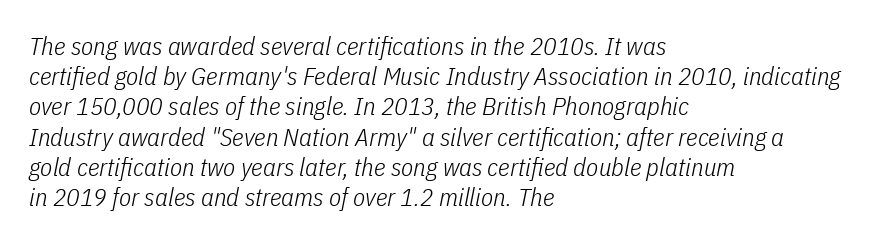
The image shows 25 px text type, italic (leaning right); set left-aligned, line spacing 1.21x, normal letter spacing, not underlined.
